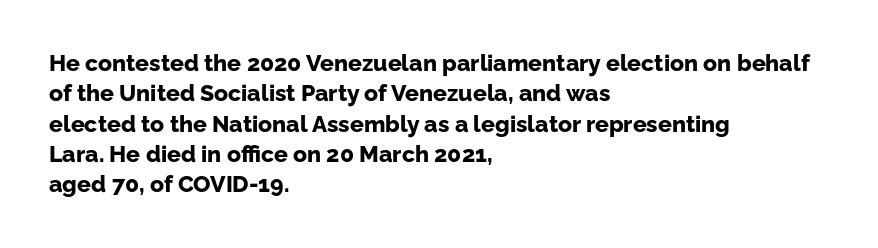
Each word holds together tightly as a unit, with standard inter-letter gaps. Typeset ragged right — the left edge is the straight one. Has an underline been added? It has not. The passage shown stacks its lines at a standard gap. A typesetter would mark this as roman, not italic. The passage shown is emphatically bold.
